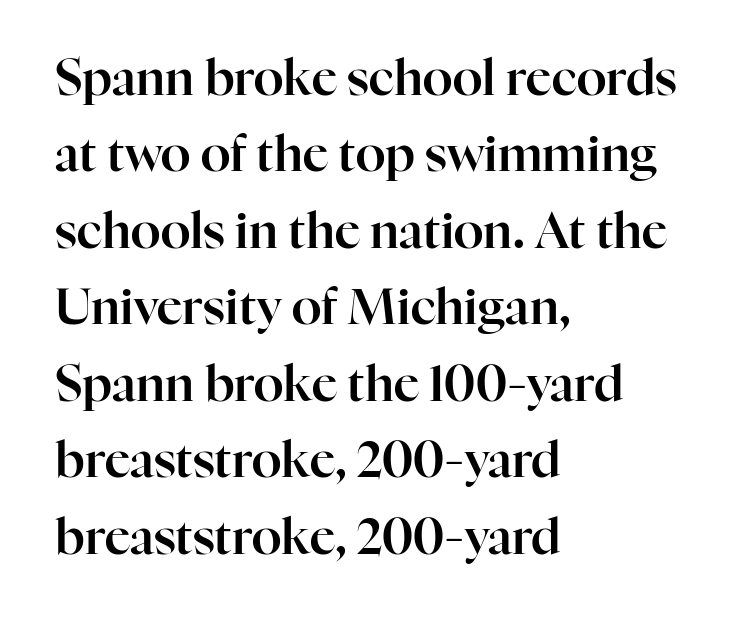
Notice how the passage keeps a crisp vertical edge on the left only. Leading matches the norm, producing a regular column. The type sits square on the baseline with zero lean. The designer went with a serif here, giving each stem small feet.
